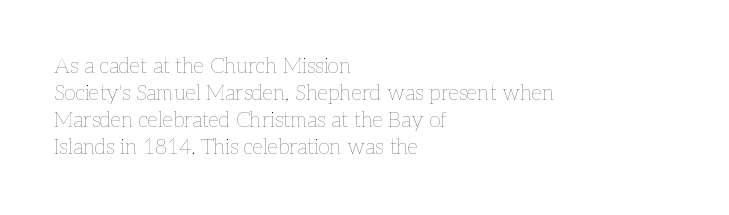
These lines keep a tight, regular rhythm from letter to letter. The rows are spaced the way most documents space them. Nothing heavy about these letters — not bold at all. A roman cut, with each character standing at attention. Check under the words: just untouched page. All the whitespace from short lines collects on the right.
